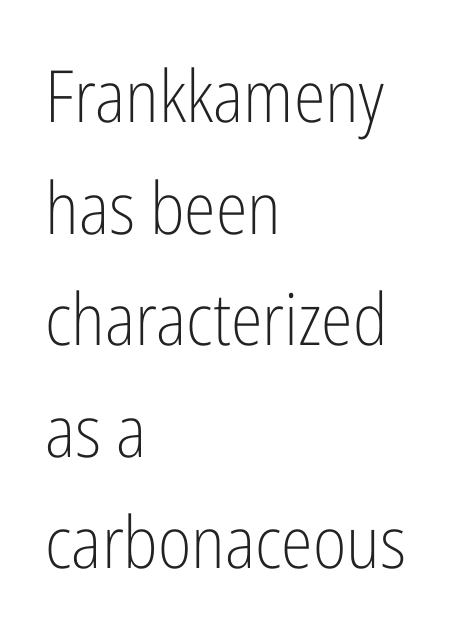
{"serif": "no", "italic": "no", "bold": "no", "weight": "light", "width": "condensed", "stroke_contrast": "low", "x_height": "medium", "monospaced": "no", "underline": "no", "align": "left", "line_spacing": "normal", "line_spacing_ratio": 1.55, "letter_spacing": "normal", "letter_spacing_em": 0.0, "glyph_px": 72}
